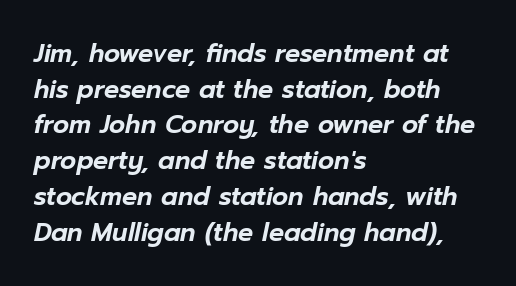
{"italic": "yes", "lean": "right", "slant_degrees": 12, "underline": "no", "align": "left", "line_spacing": "normal", "line_spacing_ratio": 1.43, "letter_spacing": "normal", "letter_spacing_em": 0.0, "glyph_px": 25}
